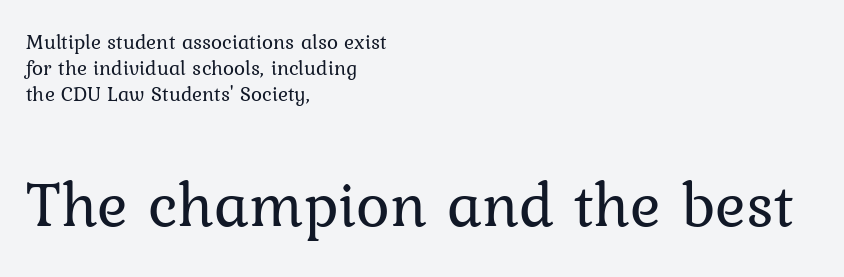
The image shows 64 px regular-weight serif type, upright; set left-aligned, line spacing 1.23x, normal letter spacing, not underlined; the second (bottom) block is 3.05x larger; low stroke contrast and a medium x-height.
